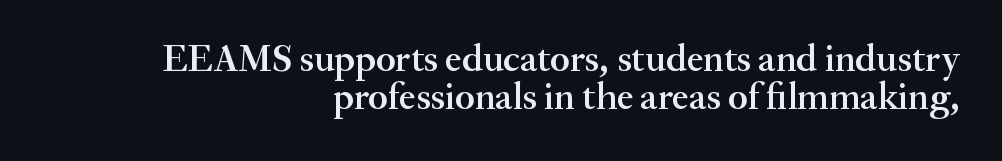
The passage shown is typed in a proportional face where columns would drift. The letters stand straight up with perfectly vertical stems. Plain, unruled lines of type. Words appear dense and cohesive because spacing is normal.
